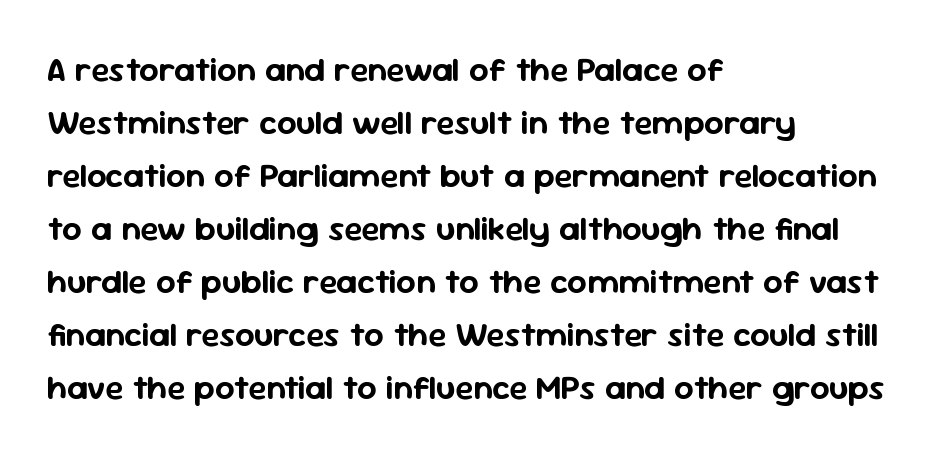
The letters stand upright; this is a roman face. Underlining? Definitely not there. Typographically, this falls in the sans-serif category. How would I describe the line gaps? Plain and ordinary. Nothing unusual about the tracking: characters are spaced as the font intends.
